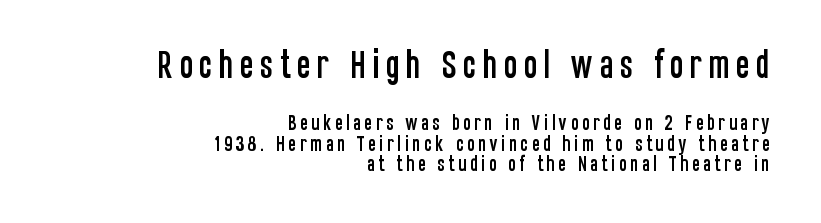
The image shows 32 px condensed sans-serif type, upright; set right-aligned, line spacing 1.16x, not underlined; the first (top) block is 1.78x larger; low stroke contrast and a large x-height.
